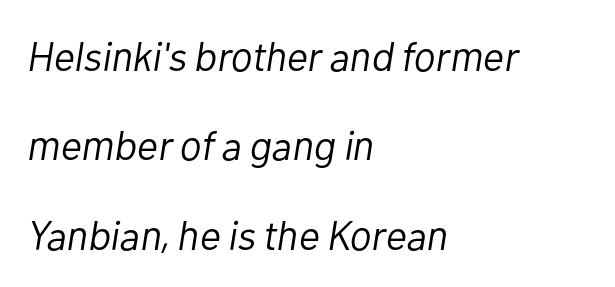
{"italic": "yes", "lean": "right", "slant_degrees": 10, "bold": "no", "weight": "light", "width": "normal", "stroke_contrast": "low", "x_height": "medium", "monospaced": "no", "underline": "no", "align": "left", "line_spacing": "loose", "line_spacing_ratio": 2.18, "letter_spacing": "normal", "letter_spacing_em": 0.0, "glyph_px": 41}
